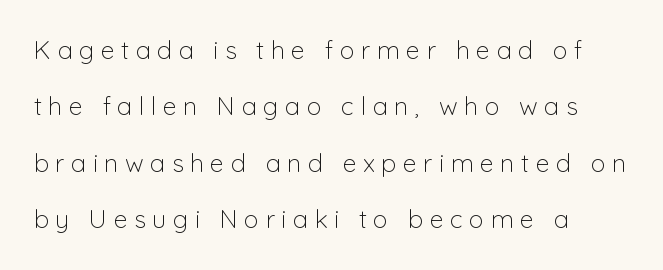
Q: Is the text bold? A: No.
Q: Is the text italic (slanted)? A: No, it is upright.
Q: Is the text underlined? A: No.
Q: How is the paragraph aligned? A: Left-aligned.
Q: Is the spacing between letters normal or unusually wide? A: Unusually wide.
Q: Is the spacing between lines tight, normal or loose? A: Loose.
